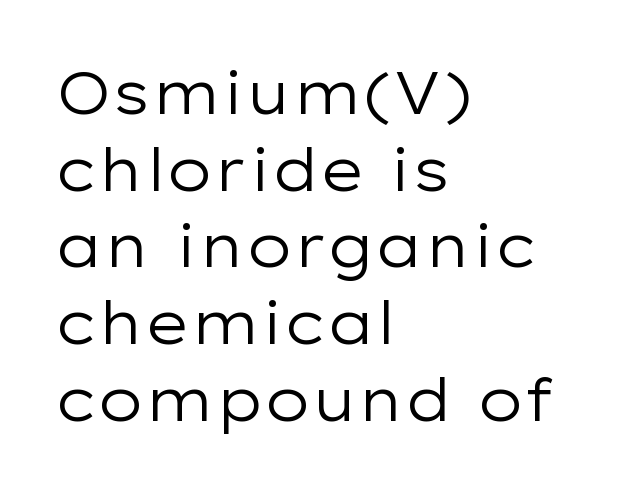
The foot of each line stays bare and open. The passage shown stacks its lines at a standard gap. Character widths vary here, with narrow letters taking less room than wide ones. What stands out about the letter spacing? Nothing — it is the standard amount. This sample is left-justified, so line endings fall wherever the words run out.
